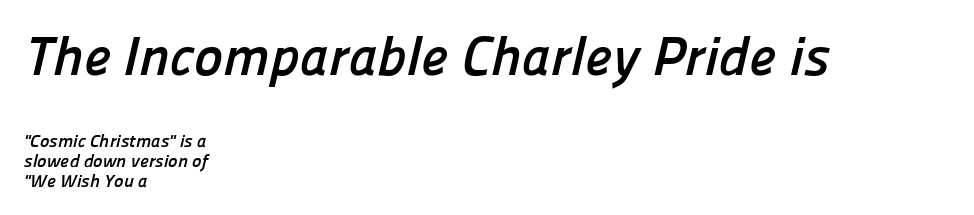
{"serif": "no", "bold": "yes", "weight": "semibold", "width": "normal", "stroke_contrast": "low", "x_height": "medium", "monospaced": "no", "underline": "no", "align": "left", "line_spacing": "tight", "line_spacing_ratio": 1.12, "letter_spacing": "normal", "letter_spacing_em": 0.0, "larger_block": "first", "size_ratio": 3.06, "glyph_px": 55}
